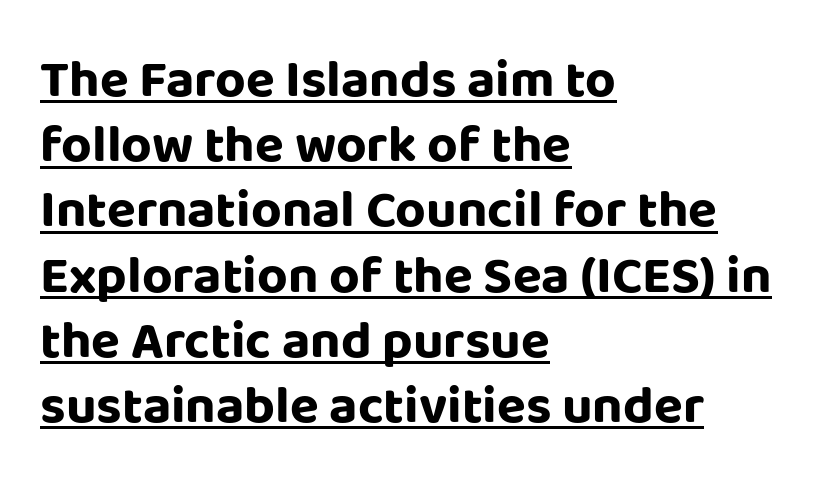
Descenders here cross a horizontal rule under the line. Stroke thickness is high; the sample reads as a true bold. Are there feet on the stems? There aren't — it's a sans. Layout note: lines flush left. Is this a fixed-width face? No — the glyphs have proportional, varying widths.
